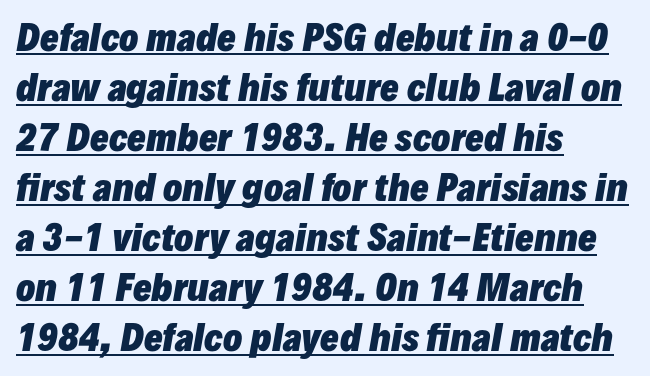
{"italic": "yes", "lean": "right", "slant_degrees": 10, "bold": "yes", "weight": "heavy", "width": "normal", "stroke_contrast": "low", "x_height": "medium", "monospaced": "no", "underline": "yes", "align": "left", "line_spacing": "normal", "line_spacing_ratio": 1.43, "letter_spacing": "normal", "letter_spacing_em": 0.0, "glyph_px": 35}
